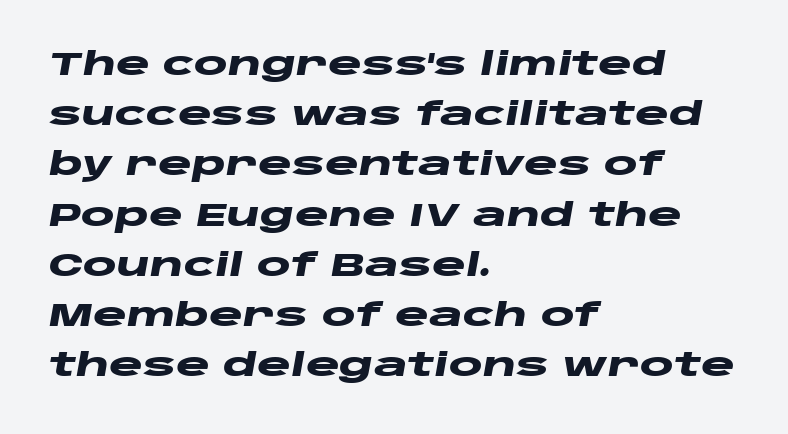
The image shows 32 px heavy, wide type, italic (leaning right); set left-aligned, normal line spacing (1.57x), normal letter spacing, not underlined; low stroke contrast and a large x-height.
